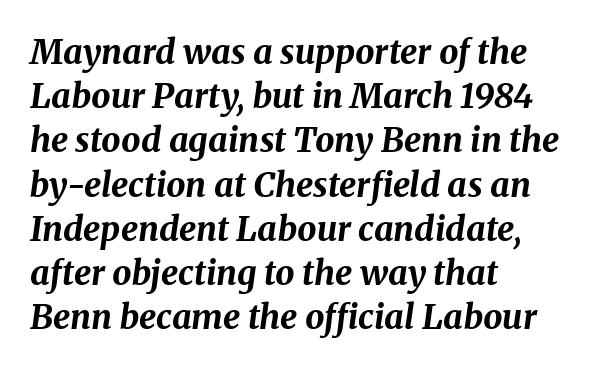
The image shows 34 px bold type, italic (leaning right); set left-aligned, normal line spacing (1.3x), normal letter spacing, not underlined; medium stroke contrast and a medium x-height.
